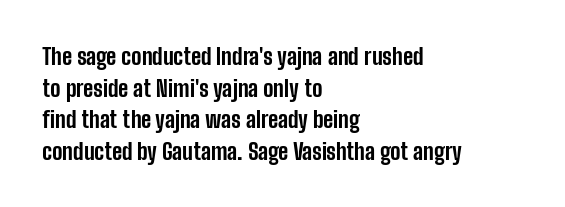
Q: Is the text bold? A: Yes.
Q: Is the text italic (slanted)? A: No, it is upright.
Q: Is the text underlined? A: No.
Q: How is the paragraph aligned? A: Left-aligned.
Q: Is the spacing between letters normal or unusually wide? A: Normal.
Q: Is the spacing between lines tight, normal or loose? A: Normal.
